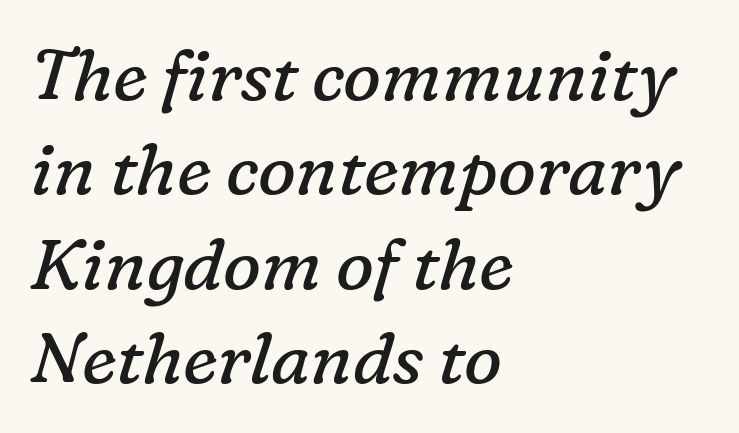
{"serif": "yes", "italic": "yes", "lean": "right", "slant_degrees": 16, "bold": "no", "weight": "regular", "width": "normal", "stroke_contrast": "low", "x_height": "medium", "monospaced": "no", "underline": "no", "align": "left", "line_spacing": "normal", "line_spacing_ratio": 1.33, "letter_spacing": "normal", "letter_spacing_em": 0.0, "glyph_px": 71}
